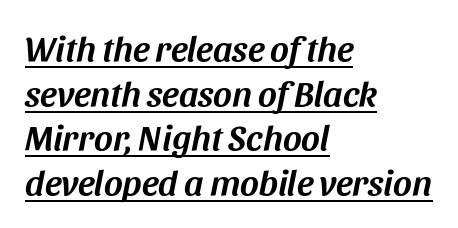
Beneath each row of characters lies a ruled line. A typesetter would call this proportional, since set widths differ per character. Horizontally, the lines are justified to the leading edge only. The letters are slanted; this is an italic face. The letterforms sit shoulder to shoulder at normal distance.
